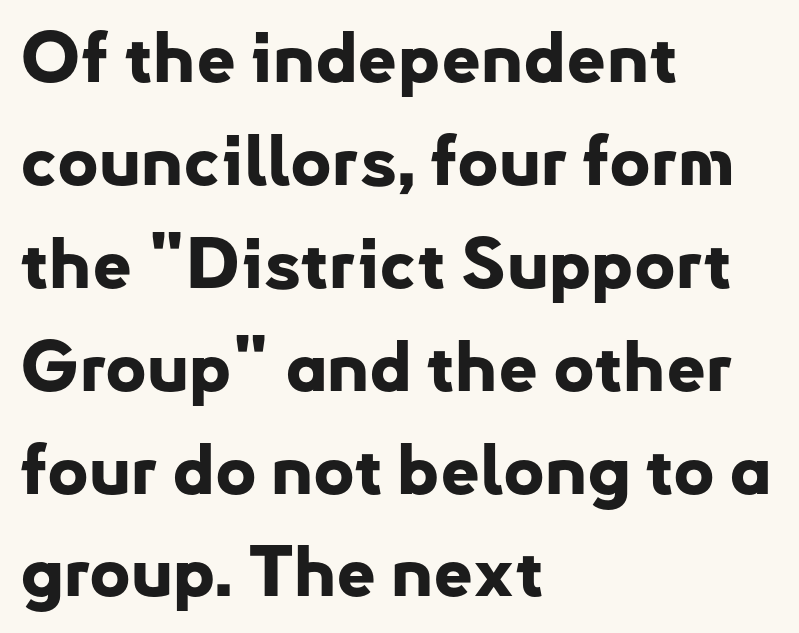
The image shows 70 px bold sans-serif type, upright; set left-aligned, normal line spacing (1.47x), normal letter spacing, not underlined; low stroke contrast and a small x-height.
